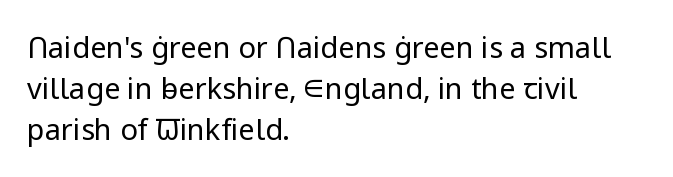
Here the glyphs are tracked normally, forming tight word shapes. The weight tops out at a normal text grade. The letters advance in unequal steps, a hallmark of proportional type. The space between consecutive lines is moderate.
